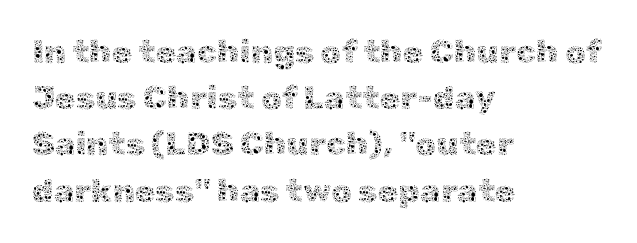
{"italic": "no", "bold": "no", "weight": "thin", "width": "normal", "x_height": "medium", "monospaced": "no", "underline": "no", "align": "left", "line_spacing": "normal", "line_spacing_ratio": 1.4, "letter_spacing": "normal", "letter_spacing_em": 0.0, "glyph_px": 33}
